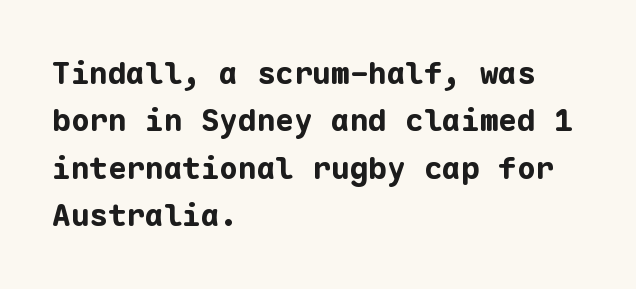
Q: Is the text bold? A: Yes.
Q: Is the text italic (slanted)? A: No, it is upright.
Q: Is the typeface a serif or a sans-serif typeface? A: Sans-serif.
Q: Is the text underlined? A: No.
Q: How is the paragraph aligned? A: Left-aligned.
Q: Is the spacing between letters normal or unusually wide? A: Normal.
Q: Is the spacing between lines tight, normal or loose? A: Normal.
Q: Width (condensed, normal, or wide)? A: Normal.
Q: Stroke contrast? A: Low.
Q: x-height? A: Medium.
Q: Monospaced? A: Yes.
